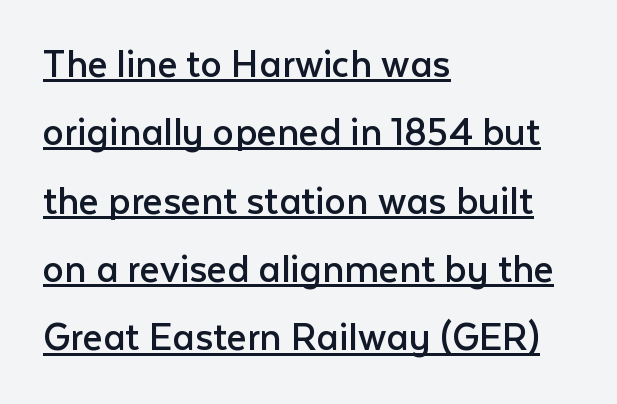
{"serif": "no", "italic": "no", "bold": "no", "weight": "regular", "width": "normal", "stroke_contrast": "low", "x_height": "medium", "monospaced": "no", "underline": "yes", "align": "left", "line_spacing": "normal", "line_spacing_ratio": 1.59, "letter_spacing": "normal", "letter_spacing_em": 0.0, "glyph_px": 43}
